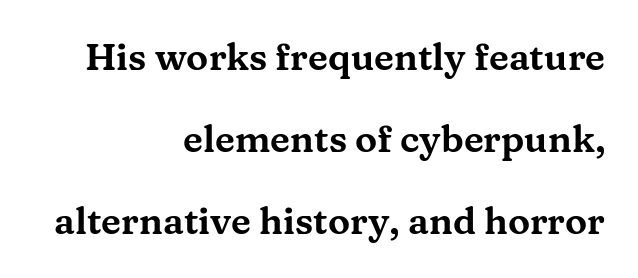
{"serif": "yes", "italic": "no", "width": "wide", "stroke_contrast": "medium", "x_height": "medium", "monospaced": "no", "underline": "no", "align": "right", "line_spacing": "loose", "line_spacing_ratio": 2.22, "letter_spacing": "normal", "letter_spacing_em": 0.0, "glyph_px": 37}
